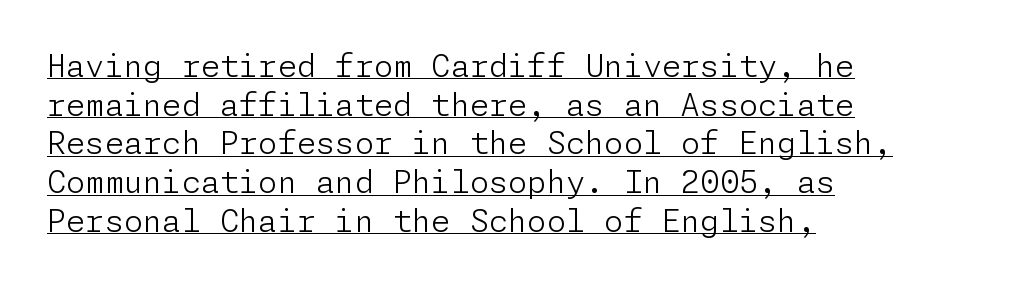
Q: Is the text bold? A: No.
Q: Is the text italic (slanted)? A: No, it is upright.
Q: Is the typeface a serif or a sans-serif typeface? A: Sans-serif.
Q: Is the text underlined? A: Yes.
Q: How is the paragraph aligned? A: Left-aligned.
Q: Is the spacing between letters normal or unusually wide? A: Normal.
Q: Is the spacing between lines tight, normal or loose? A: Normal.
Q: Width (condensed, normal, or wide)? A: Normal.
Q: Stroke contrast? A: Low.
Q: x-height? A: Medium.
